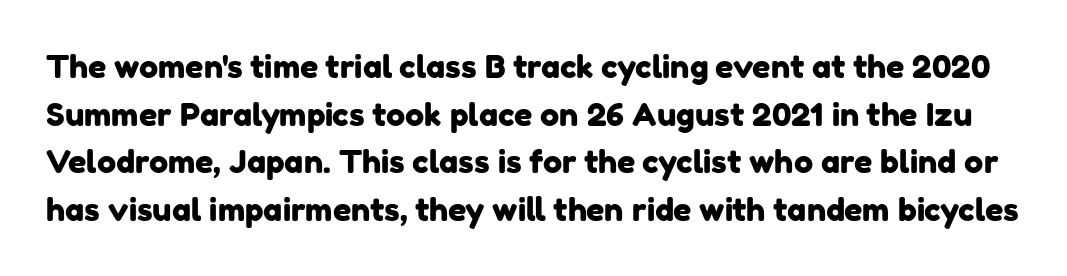
Q: Is the typeface a serif or a sans-serif typeface? A: Sans-serif.
Q: Is the text underlined? A: No.
Q: Is the spacing between letters normal or unusually wide? A: Normal.
Q: Is the spacing between lines tight, normal or loose? A: Normal.
Q: Width (condensed, normal, or wide)? A: Normal.
Q: Stroke contrast? A: Low.
Q: x-height? A: Medium.
Q: Monospaced? A: No.
